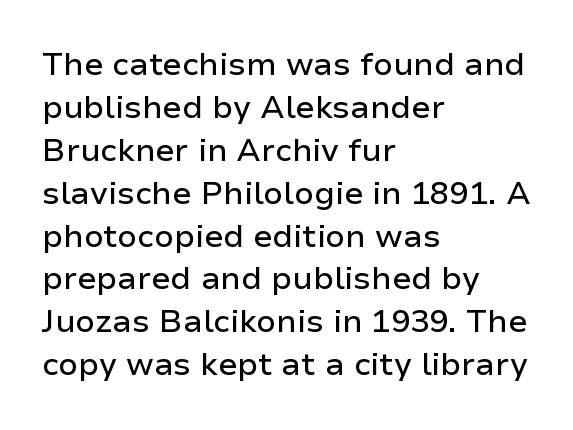
{"serif": "no", "italic": "no", "width": "normal", "stroke_contrast": "low", "x_height": "medium", "monospaced": "no", "underline": "no", "align": "left", "line_spacing": "normal", "line_spacing_ratio": 1.34, "letter_spacing": "normal", "letter_spacing_em": 0.0, "glyph_px": 32}
